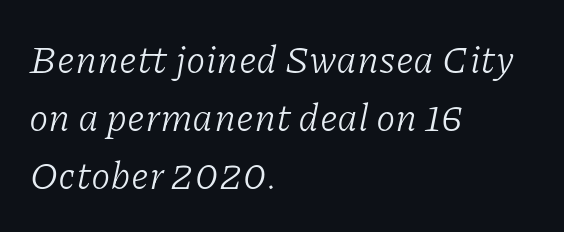
Q: Is the text bold? A: No.
Q: Is the text italic (slanted)? A: Yes, it leans right by about 11 degrees.
Q: Is the typeface a serif or a sans-serif typeface? A: Serif.
Q: Is the text underlined? A: No.
Q: How is the paragraph aligned? A: Left-aligned.
Q: Is the spacing between letters normal or unusually wide? A: Normal.
Q: Is the spacing between lines tight, normal or loose? A: Normal.
Q: Width (condensed, normal, or wide)? A: Normal.
Q: Stroke contrast? A: Low.
Q: x-height? A: Medium.
Q: Monospaced? A: No.
